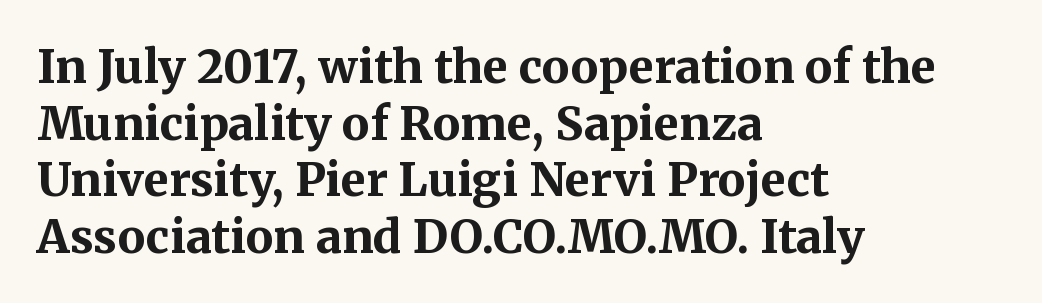
Q: Is the text bold? A: Yes.
Q: Is the text italic (slanted)? A: No, it is upright.
Q: Is the typeface a serif or a sans-serif typeface? A: Serif.
Q: Is the text underlined? A: No.
Q: How is the paragraph aligned? A: Left-aligned.
Q: Is the spacing between letters normal or unusually wide? A: Normal.
Q: Width (condensed, normal, or wide)? A: Normal.
Q: Stroke contrast? A: Medium.
Q: x-height? A: Medium.
Q: Monospaced? A: No.
